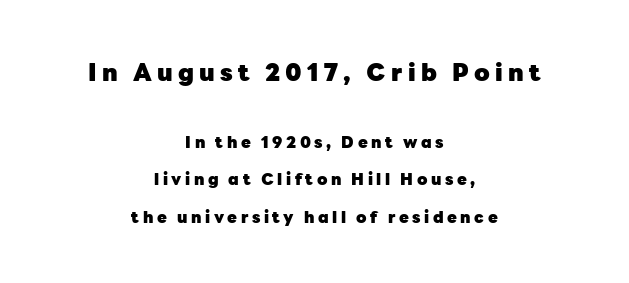
{"italic": "no", "bold": "yes", "underline": "no", "align": "center", "line_spacing": "loose", "line_spacing_ratio": 2.35, "letter_spacing": "wide", "letter_spacing_em": 0.22, "larger_block": "first", "size_ratio": 1.5, "glyph_px": 24}
